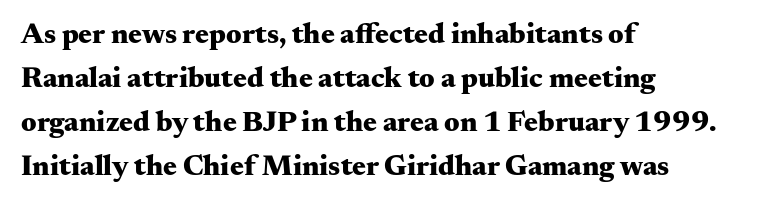
The image shows 29 px heavy, wide serif type, upright; set left-aligned, normal line spacing (1.52x), normal letter spacing, not underlined; medium stroke contrast and a small x-height.
